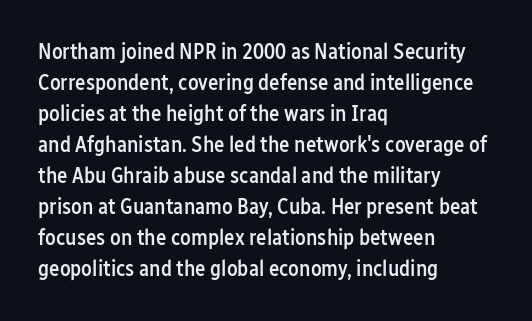
{"italic": "no", "bold": "semi", "underline": "no", "align": "left", "line_spacing": "normal", "line_spacing_ratio": 1.41, "letter_spacing": "normal", "letter_spacing_em": 0.0, "glyph_px": 22}
